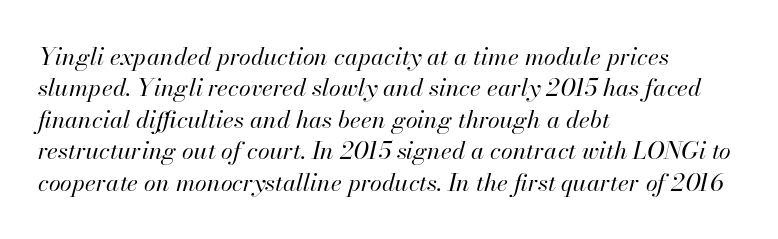
Q: Is the text bold? A: No.
Q: Is the text italic (slanted)? A: Yes, it leans right by about 13 degrees.
Q: Is the text underlined? A: No.
Q: How is the paragraph aligned? A: Left-aligned.
Q: Is the spacing between letters normal or unusually wide? A: Normal.
Q: Is the spacing between lines tight, normal or loose? A: Normal.
